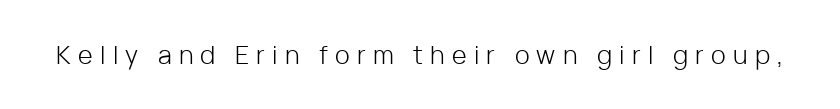
{"italic": "no", "bold": "no", "underline": "no", "letter_spacing": "wide", "letter_spacing_em": 0.29, "glyph_px": 25}
